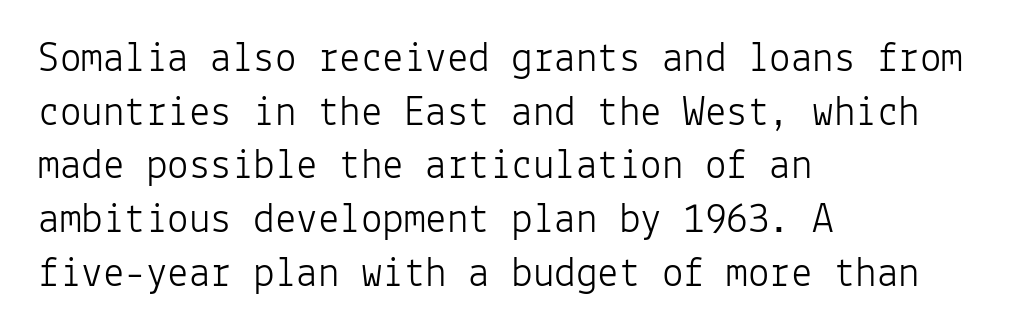
Q: Is the text bold? A: No.
Q: Is the text italic (slanted)? A: No, it is upright.
Q: Is the typeface a serif or a sans-serif typeface? A: Sans-serif.
Q: Is the text underlined? A: No.
Q: How is the paragraph aligned? A: Left-aligned.
Q: Is the spacing between letters normal or unusually wide? A: Normal.
Q: Is the spacing between lines tight, normal or loose? A: Normal.
Q: Width (condensed, normal, or wide)? A: Normal.
Q: Stroke contrast? A: Low.
Q: x-height? A: Medium.
Q: Monospaced? A: Yes.
